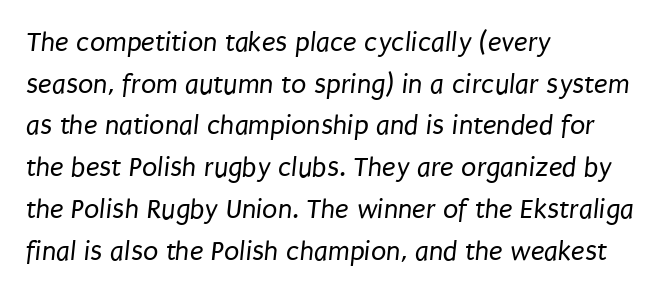
Q: Is the text bold? A: No.
Q: Is the typeface a serif or a sans-serif typeface? A: Sans-serif.
Q: Is the text underlined? A: No.
Q: How is the paragraph aligned? A: Left-aligned.
Q: Is the spacing between letters normal or unusually wide? A: Normal.
Q: Is the spacing between lines tight, normal or loose? A: Normal.
Q: Width (condensed, normal, or wide)? A: Condensed.
Q: Stroke contrast? A: Low.
Q: x-height? A: Large.
Q: Monospaced? A: No.
